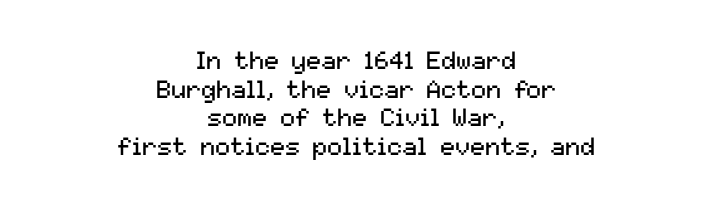
The image shows 25 px text type, upright; set centered, tight line spacing (1.15x), normal letter spacing, not underlined.
